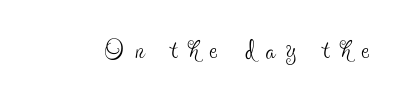
Q: Is the text bold? A: No.
Q: Is the typeface a serif or a sans-serif typeface? A: Serif.
Q: Is the text underlined? A: No.
Q: Is the spacing between letters normal or unusually wide? A: Unusually wide.
Q: Width (condensed, normal, or wide)? A: Condensed.
Q: x-height? A: Small.
Q: Monospaced? A: No.
